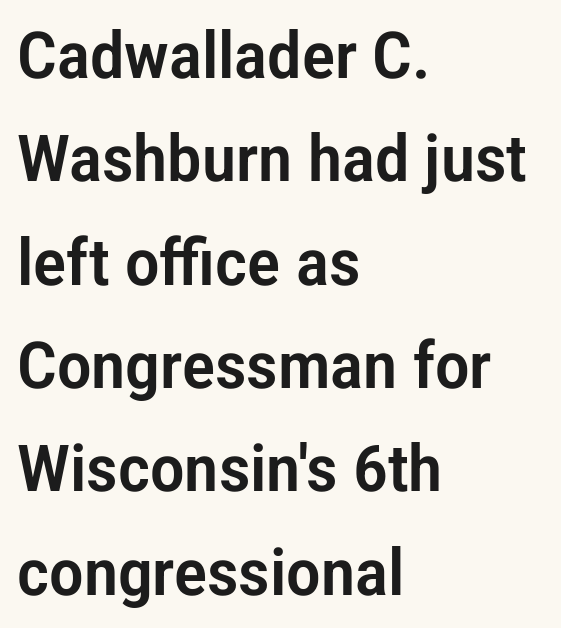
{"serif": "no", "italic": "no", "width": "condensed", "stroke_contrast": "low", "x_height": "medium", "monospaced": "no", "underline": "no", "align": "left", "line_spacing": "normal", "line_spacing_ratio": 1.59, "letter_spacing": "normal", "letter_spacing_em": 0.0, "glyph_px": 65}
